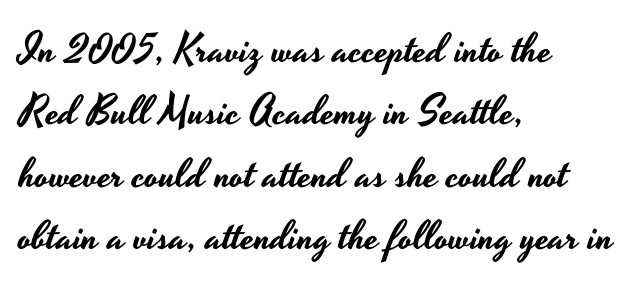
{"serif": "no", "width": "wide", "stroke_contrast": "low", "x_height": "small", "monospaced": "no", "underline": "no", "align": "left", "line_spacing": "normal", "line_spacing_ratio": 1.52, "letter_spacing": "normal", "letter_spacing_em": 0.0, "glyph_px": 41}
